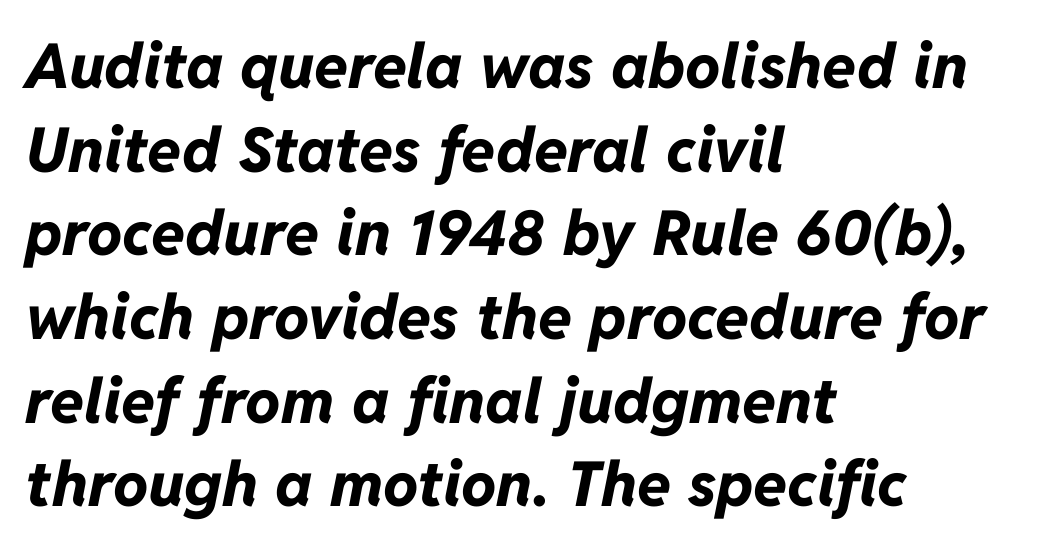
The image shows 62 px bold type, italic (leaning right); set left-aligned, normal line spacing (1.35x), normal letter spacing, not underlined; low stroke contrast and a medium x-height.
